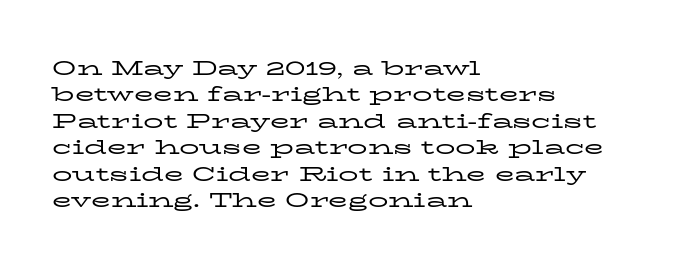
{"italic": "no", "bold": "no", "underline": "no", "align": "left", "line_spacing": "normal", "line_spacing_ratio": 1.32, "letter_spacing": "normal", "letter_spacing_em": 0.0, "glyph_px": 20}
